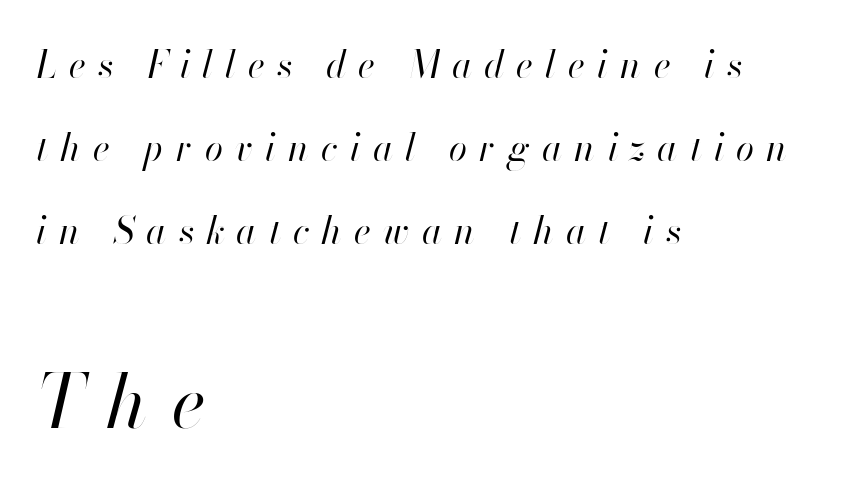
Q: Is the text bold? A: No.
Q: Is the text italic (slanted)? A: Yes, it leans right by about 13 degrees.
Q: Is the text underlined? A: No.
Q: How is the paragraph aligned? A: Left-aligned.
Q: Is the spacing between letters normal or unusually wide? A: Unusually wide.
Q: Is the spacing between lines tight, normal or loose? A: Loose.
Q: Which block of text is set in a larger size, the first (top) or the second (bottom)? A: The second (bottom) one.
Q: Width (condensed, normal, or wide)? A: Normal.
Q: Stroke contrast? A: High.
Q: x-height? A: Small.
Q: Monospaced? A: No.
